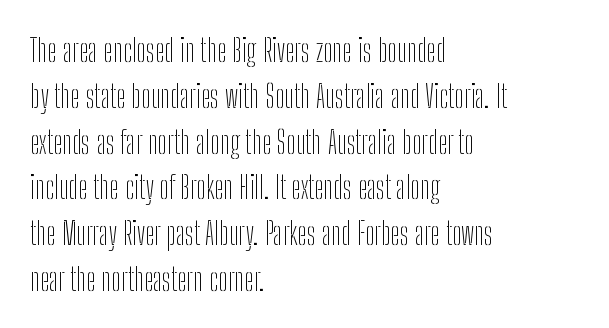
The image shows 32 px thin, condensed sans-serif type, upright; set left-aligned, normal line spacing (1.43x), normal letter spacing, not underlined; low stroke contrast and a medium x-height.
